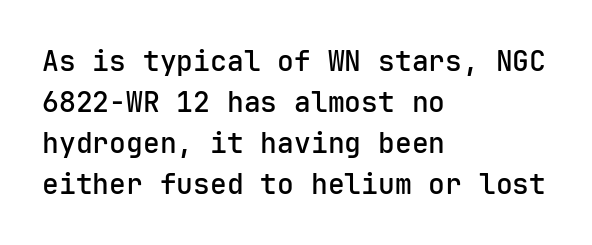
The image shows 28 px semibold sans-serif type, upright, monospaced; set left-aligned, normal line spacing (1.46x), normal letter spacing, not underlined; low stroke contrast and a medium x-height.
